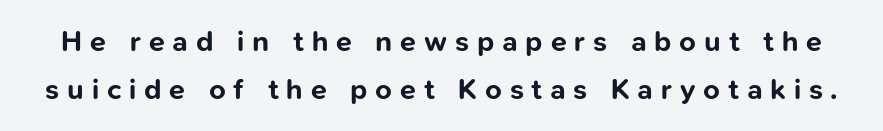
Q: Is the text bold? A: Yes.
Q: Is the text italic (slanted)? A: No, it is upright.
Q: Is the typeface a serif or a sans-serif typeface? A: Sans-serif.
Q: Is the text underlined? A: No.
Q: Is the spacing between letters normal or unusually wide? A: Unusually wide.
Q: Is the spacing between lines tight, normal or loose? A: Normal.
Q: Width (condensed, normal, or wide)? A: Normal.
Q: Stroke contrast? A: Low.
Q: x-height? A: Medium.
Q: Monospaced? A: No.
